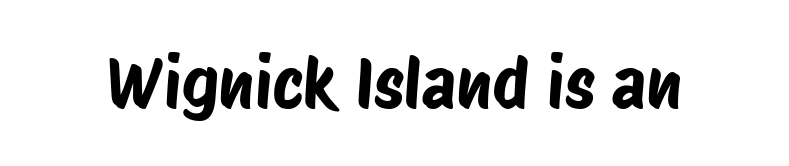
{"serif": "no", "width": "condensed", "stroke_contrast": "low", "x_height": "large", "monospaced": "no", "underline": "no", "letter_spacing": "normal", "letter_spacing_em": 0.0, "glyph_px": 69}
